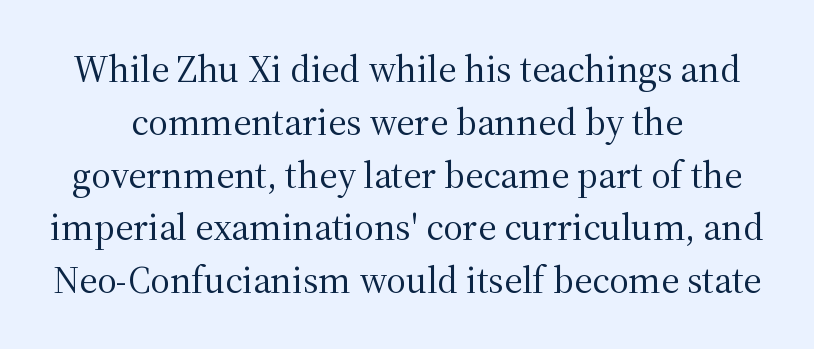
Q: Is the text bold? A: No.
Q: Is the text italic (slanted)? A: No, it is upright.
Q: Is the typeface a serif or a sans-serif typeface? A: Serif.
Q: Is the text underlined? A: No.
Q: Is the spacing between letters normal or unusually wide? A: Normal.
Q: Is the spacing between lines tight, normal or loose? A: Normal.
Q: Width (condensed, normal, or wide)? A: Normal.
Q: Stroke contrast? A: Medium.
Q: x-height? A: Medium.
Q: Monospaced? A: No.
